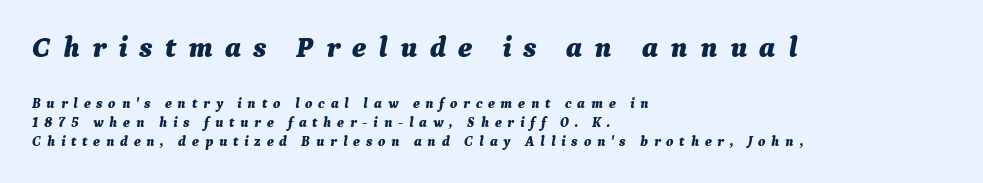
The image shows 29 px bold type, italic (leaning right); set left-aligned, normal line spacing (1.37x), unusually wide letter spacing (+0.41 em), not underlined; the first (top) block is 2.07x larger; medium stroke contrast and a medium x-height.
